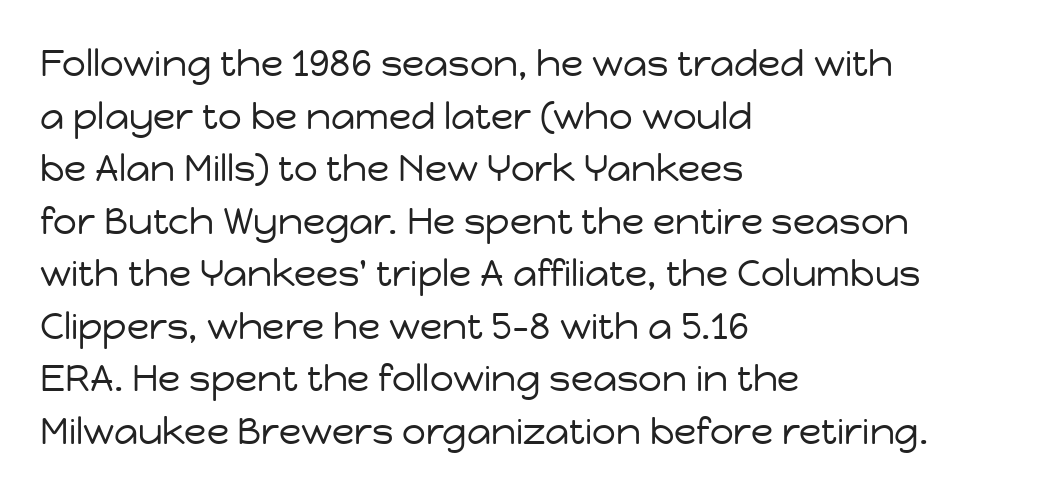
{"serif": "no", "italic": "no", "bold": "no", "weight": "regular", "width": "normal", "stroke_contrast": "low", "x_height": "medium", "monospaced": "no", "underline": "no", "align": "left", "line_spacing": "normal", "line_spacing_ratio": 1.42, "letter_spacing": "normal", "letter_spacing_em": 0.0, "glyph_px": 37}
